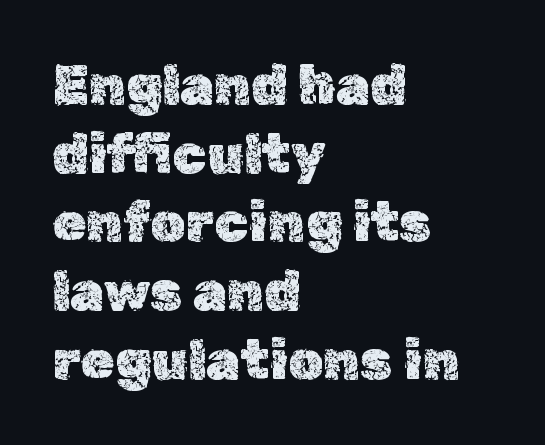
{"italic": "no", "width": "normal", "x_height": "medium", "monospaced": "no", "underline": "no", "align": "left", "line_spacing": "normal", "line_spacing_ratio": 1.25, "letter_spacing": "normal", "letter_spacing_em": 0.0, "glyph_px": 55}
